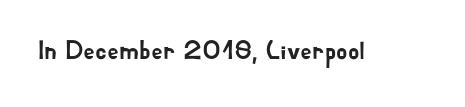
{"italic": "no", "underline": "no", "letter_spacing": "normal", "letter_spacing_em": 0.0, "glyph_px": 26}
